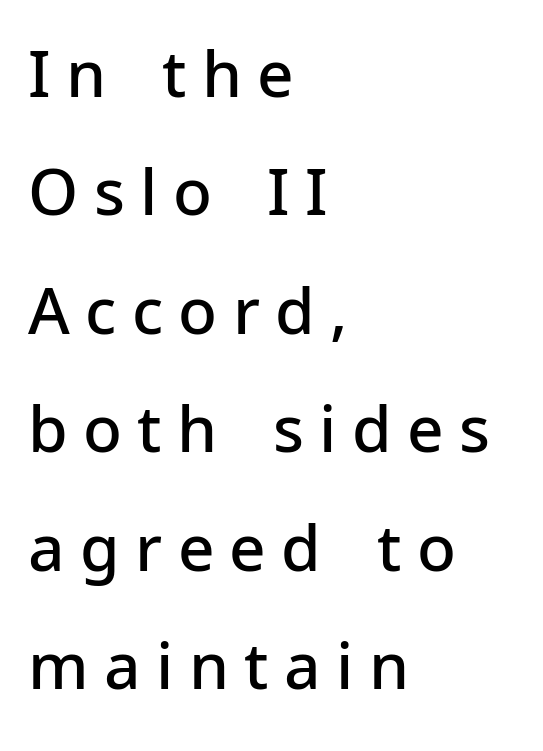
The image shows 64 px semibold sans-serif type, upright; set left-aligned, line spacing 1.85x, unusually wide letter spacing (+0.24 em), not underlined; low stroke contrast and a medium x-height.
